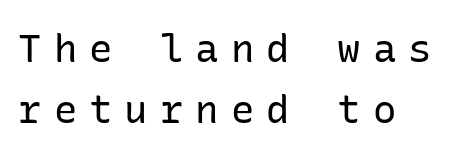
The image shows 39 px regular-weight sans-serif type, upright; set normal line spacing (1.56x), unusually wide letter spacing (+0.31 em), not underlined; low stroke contrast and a medium x-height.
